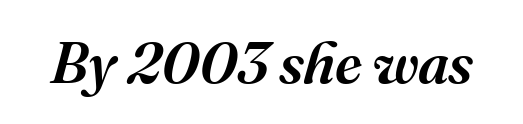
{"serif": "yes", "italic": "yes", "lean": "right", "slant_degrees": 16, "width": "normal", "stroke_contrast": "medium", "x_height": "medium", "monospaced": "no", "underline": "no", "letter_spacing": "normal", "letter_spacing_em": 0.0, "glyph_px": 58}
